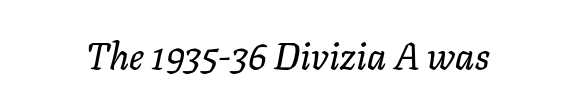
Characters are canted at an angle relative to the baseline's perpendicular. A clean baseline with only descenders dipping below it. Here the glyphs are tracked normally, forming tight word shapes. Spacing verdict: proportional, widths tailored to each character.
